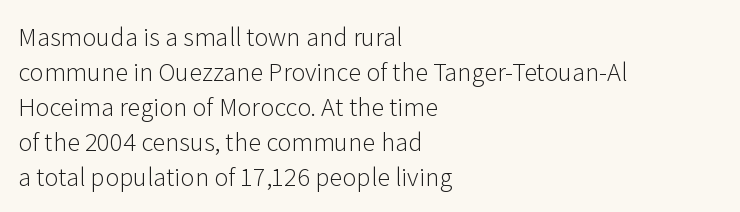
Q: Is the text bold? A: No.
Q: Is the text italic (slanted)? A: No, it is upright.
Q: Is the text underlined? A: No.
Q: How is the paragraph aligned? A: Left-aligned.
Q: Is the spacing between letters normal or unusually wide? A: Normal.
Q: Is the spacing between lines tight, normal or loose? A: Normal.
